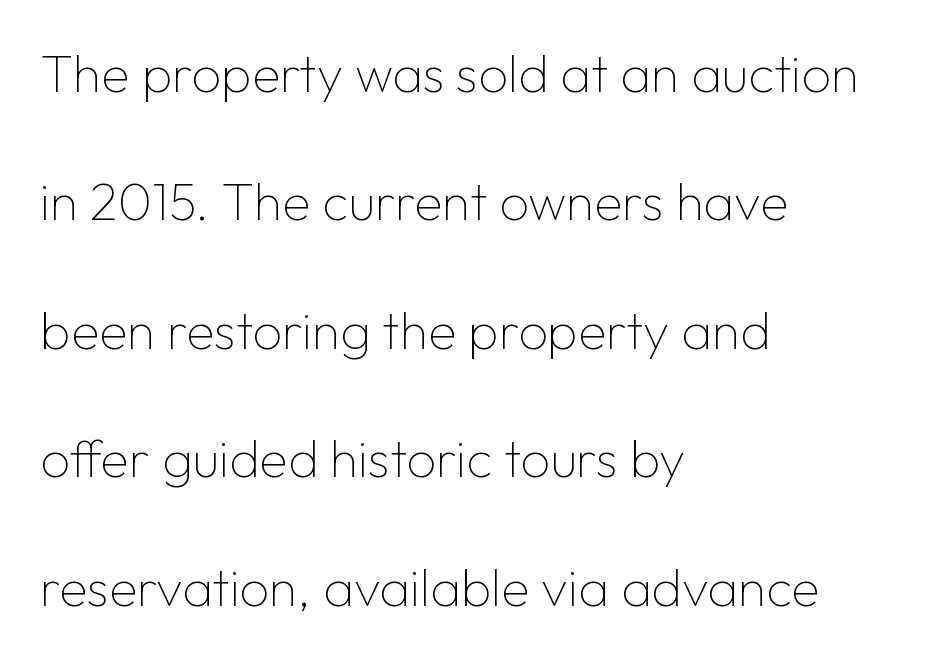
{"serif": "no", "italic": "no", "bold": "no", "weight": "thin", "width": "normal", "stroke_contrast": "low", "x_height": "medium", "monospaced": "no", "underline": "no", "align": "left", "line_spacing": "loose", "line_spacing_ratio": 2.47, "letter_spacing": "normal", "letter_spacing_em": 0.0, "glyph_px": 52}
